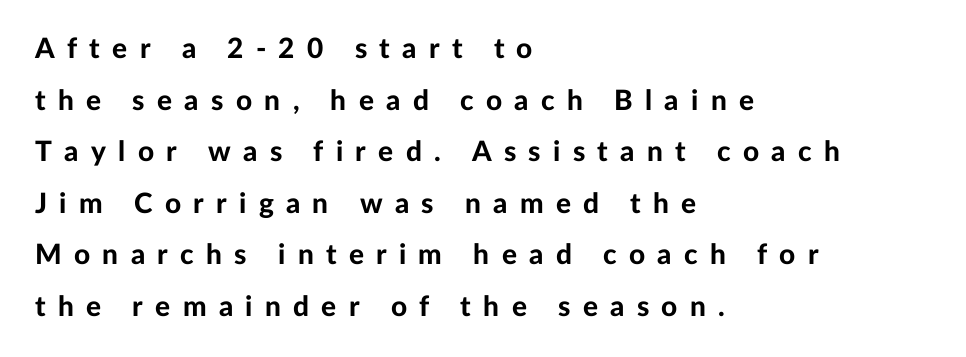
Q: Is the text bold? A: Yes.
Q: Is the text italic (slanted)? A: No, it is upright.
Q: Is the typeface a serif or a sans-serif typeface? A: Sans-serif.
Q: Is the text underlined? A: No.
Q: How is the paragraph aligned? A: Left-aligned.
Q: Is the spacing between letters normal or unusually wide? A: Unusually wide.
Q: Width (condensed, normal, or wide)? A: Normal.
Q: Stroke contrast? A: Low.
Q: x-height? A: Medium.
Q: Monospaced? A: No.
